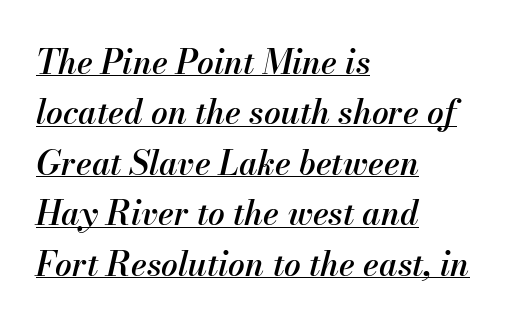
Q: Is the text bold? A: Semi-bold.
Q: Is the text italic (slanted)? A: Yes, it leans right by about 13 degrees.
Q: Is the text underlined? A: Yes.
Q: How is the paragraph aligned? A: Left-aligned.
Q: Is the spacing between letters normal or unusually wide? A: Normal.
Q: Is the spacing between lines tight, normal or loose? A: Normal.
Q: Width (condensed, normal, or wide)? A: Normal.
Q: Stroke contrast? A: Medium.
Q: x-height? A: Small.
Q: Monospaced? A: No.
